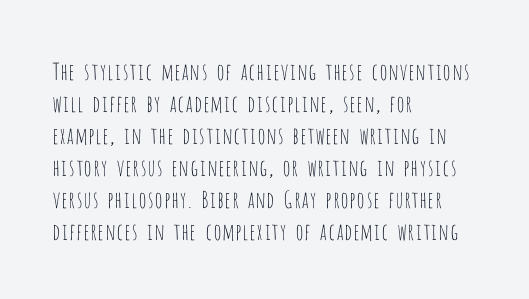
{"italic": "no", "bold": "no", "underline": "no", "align": "left", "line_spacing": "normal", "line_spacing_ratio": 1.39, "letter_spacing": "normal", "letter_spacing_em": 0.0, "glyph_px": 23}
